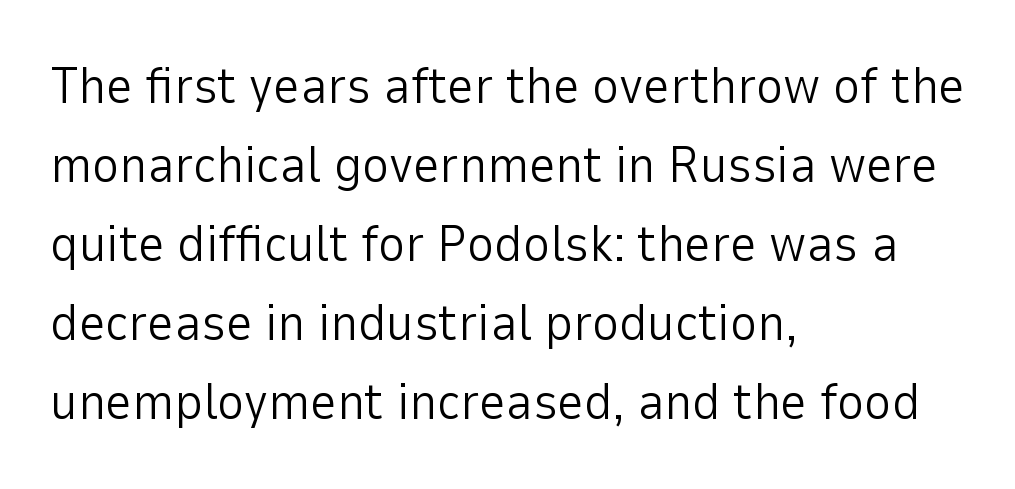
Q: Is the text bold? A: No.
Q: Is the text italic (slanted)? A: No, it is upright.
Q: Is the typeface a serif or a sans-serif typeface? A: Sans-serif.
Q: Is the text underlined? A: No.
Q: How is the paragraph aligned? A: Left-aligned.
Q: Is the spacing between letters normal or unusually wide? A: Normal.
Q: Is the spacing between lines tight, normal or loose? A: Normal.
Q: Width (condensed, normal, or wide)? A: Normal.
Q: Stroke contrast? A: Low.
Q: x-height? A: Medium.
Q: Monospaced? A: No.
